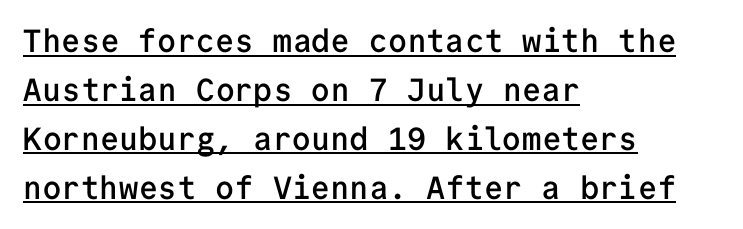
{"serif": "no", "italic": "no", "bold": "semi", "weight": "semibold", "width": "normal", "stroke_contrast": "low", "x_height": "medium", "monospaced": "yes", "underline": "yes", "align": "left", "line_spacing": "normal", "line_spacing_ratio": 1.53, "letter_spacing": "normal", "letter_spacing_em": 0.0, "glyph_px": 32}
